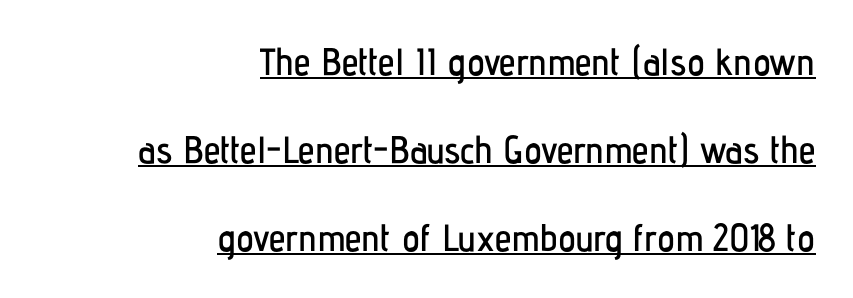
In terms of letterspacing, this is plain default setting. Character widths vary here, with narrow letters taking less room than wide ones. This rendering features underlined lettering. This block would shrink considerably if given ordinary leading; it's expanded now. Every stem runs plumb, perpendicular to the baseline. Note: no serifs on the glyphs.
